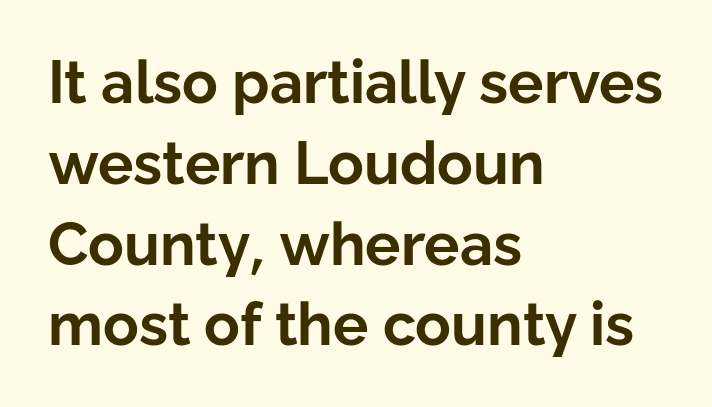
Q: Is the text bold? A: Yes.
Q: Is the text italic (slanted)? A: No, it is upright.
Q: Is the typeface a serif or a sans-serif typeface? A: Sans-serif.
Q: Is the text underlined? A: No.
Q: How is the paragraph aligned? A: Left-aligned.
Q: Is the spacing between letters normal or unusually wide? A: Normal.
Q: Is the spacing between lines tight, normal or loose? A: Normal.
Q: Width (condensed, normal, or wide)? A: Normal.
Q: Stroke contrast? A: Low.
Q: x-height? A: Medium.
Q: Monospaced? A: No.
